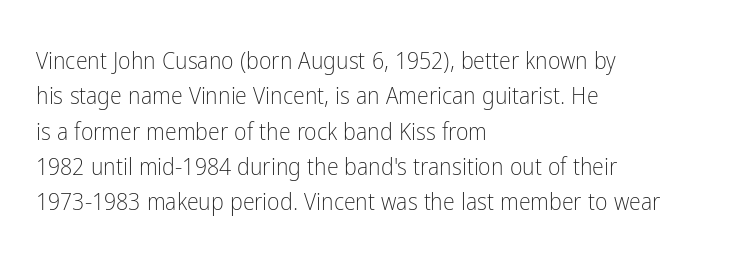
The image shows 24 px text type, upright; set left-aligned, normal line spacing (1.47x), normal letter spacing, not underlined.
